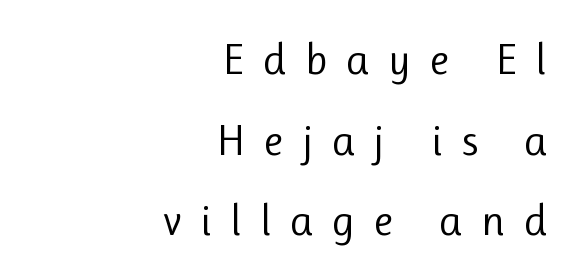
The image shows 44 px regular-weight sans-serif type, upright; set right-aligned, line spacing 1.83x, unusually wide letter spacing (+0.42 em), not underlined; low stroke contrast and a medium x-height.
